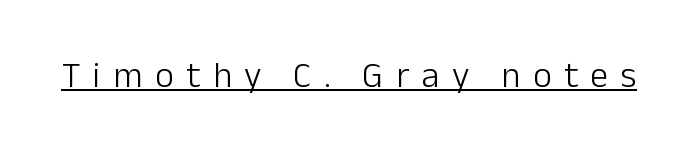
{"serif": "no", "italic": "no", "bold": "no", "weight": "light", "width": "normal", "stroke_contrast": "low", "x_height": "medium", "monospaced": "no", "underline": "yes", "letter_spacing": "wide", "letter_spacing_em": 0.35, "glyph_px": 36}
